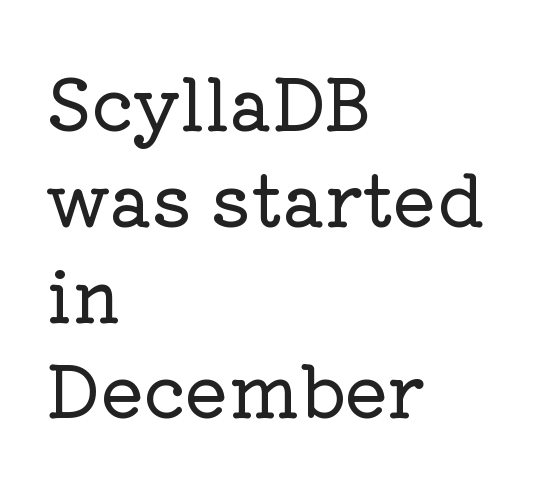
The image shows 72 px serif type, upright; set left-aligned, normal line spacing (1.33x), normal letter spacing, not underlined; low stroke contrast and a medium x-height.
